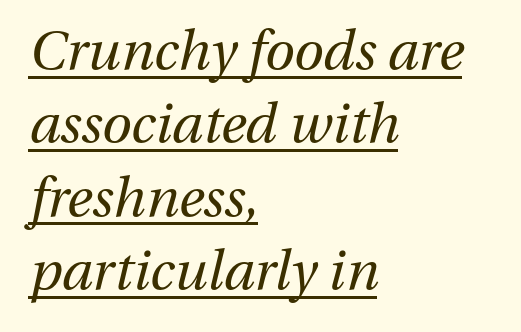
The image shows 54 px regular-weight type, italic (leaning right); set left-aligned, normal line spacing (1.36x), normal letter spacing, underlined; medium stroke contrast and a medium x-height.
